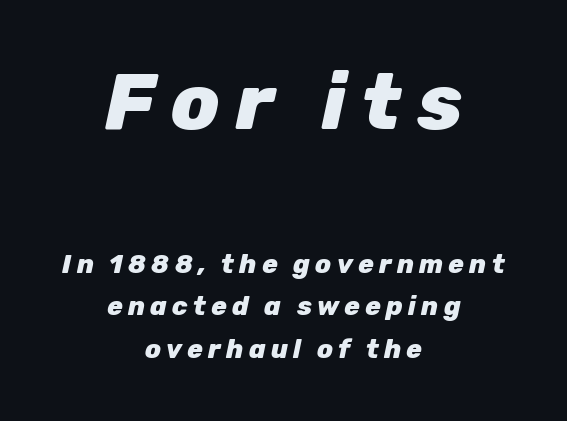
A centered setting, common on invitations and titles, is used for this passage. The face used here is proportionally spaced, like ordinary book or web type. Observe the wide spacing: letters keep a clear distance from each other. Typesetter's note — upper block bumped up in size, lower block left smaller. If you measured baseline to baseline, you'd find a middling distance.
